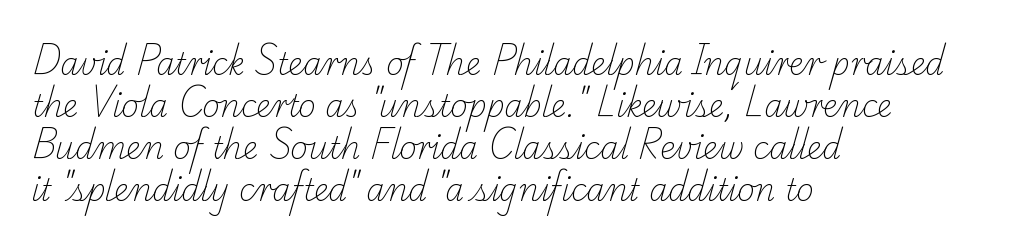
{"serif": "yes", "bold": "no", "weight": "light", "width": "normal", "stroke_contrast": "low", "x_height": "small", "monospaced": "no", "underline": "no", "align": "left", "line_spacing": "normal", "line_spacing_ratio": 1.4, "letter_spacing": "normal", "letter_spacing_em": 0.0, "glyph_px": 30}
